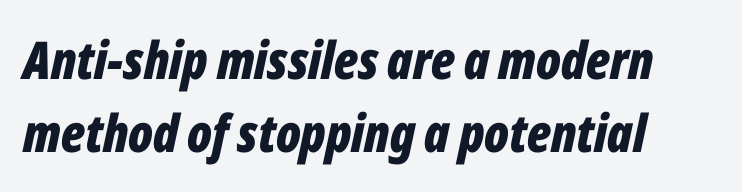
The image shows 52 px bold, condensed type, italic (leaning right); set left-aligned, normal line spacing (1.41x), normal letter spacing, not underlined; low stroke contrast and a medium x-height.
